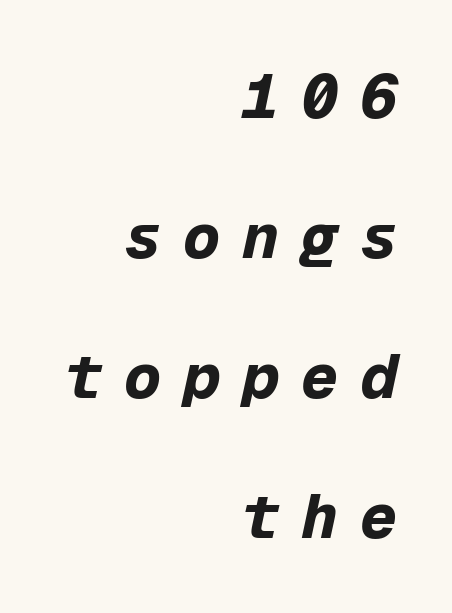
Bold? Absolutely — the strokes are thick and heavy. Think of a typewriter: that constant character pitch is what you see here. A flush-right, rag-left setting is used for this passage. Bare-footed words on every line. Substantial extra tracking has been applied to these lines. The glyphs look as if they've been sheared to an angle.
